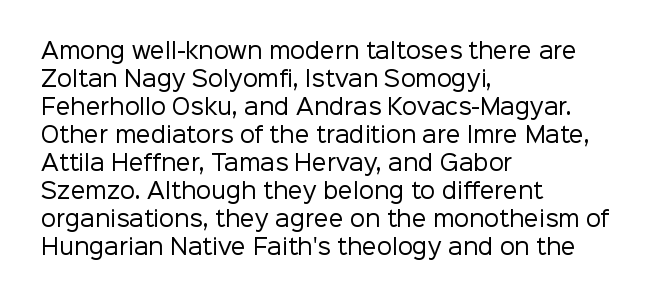
Q: Is the text bold? A: No.
Q: Is the text italic (slanted)? A: No, it is upright.
Q: Is the text underlined? A: No.
Q: How is the paragraph aligned? A: Left-aligned.
Q: Is the spacing between letters normal or unusually wide? A: Normal.
Q: Is the spacing between lines tight, normal or loose? A: Normal.
